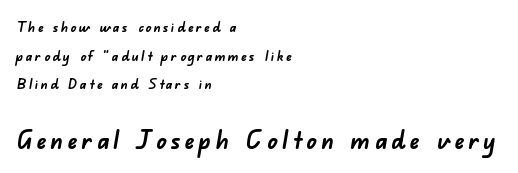
Q: Is the text bold? A: Yes.
Q: Is the text underlined? A: No.
Q: How is the paragraph aligned? A: Left-aligned.
Q: Is the spacing between lines tight, normal or loose? A: Loose.
Q: Which block of text is set in a larger size, the first (top) or the second (bottom)? A: The second (bottom) one.
